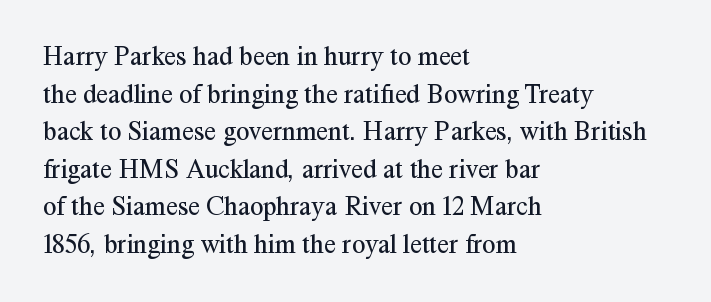
{"italic": "no", "bold": "no", "underline": "no", "align": "left", "line_spacing": "normal", "line_spacing_ratio": 1.39, "letter_spacing": "normal", "letter_spacing_em": 0.0, "glyph_px": 27}
